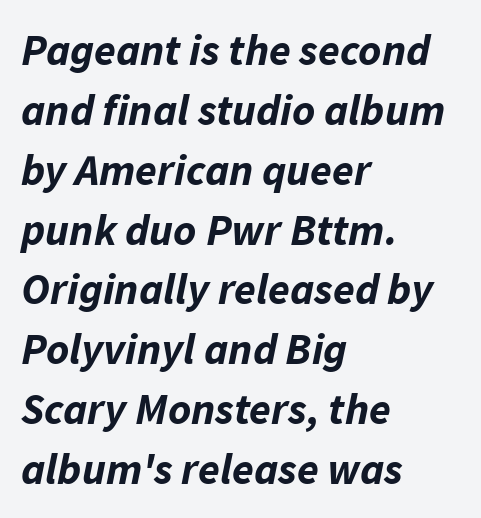
Regular leading. The setting favours the left margin, as ordinary paragraphs usually do. Between one letter and the next there's only the usual sliver of space. Underlining? Definitely not there. Observe the lean: these are italic letterforms.
